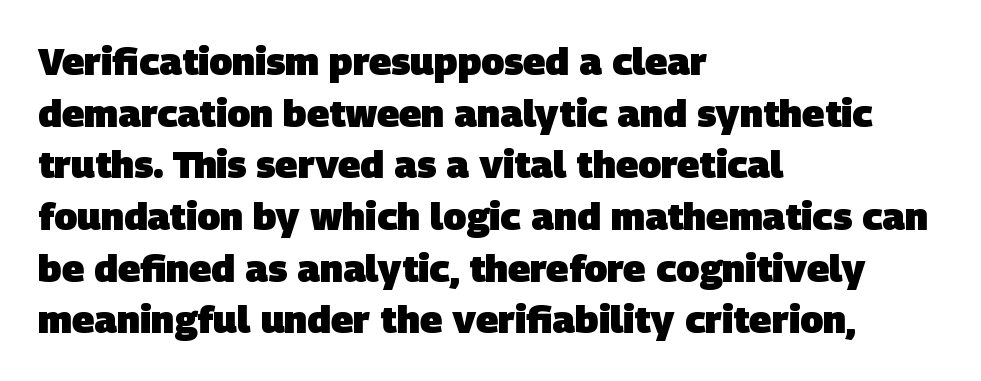
{"serif": "no", "bold": "yes", "weight": "heavy", "width": "normal", "stroke_contrast": "low", "x_height": "large", "monospaced": "no", "underline": "no", "align": "left", "line_spacing": "normal", "line_spacing_ratio": 1.36, "letter_spacing": "normal", "letter_spacing_em": 0.0, "glyph_px": 38}
